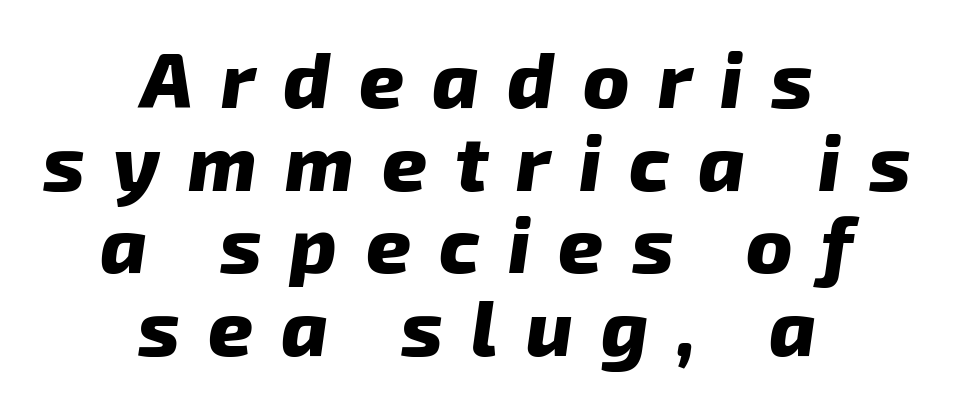
{"italic": "yes", "lean": "right", "slant_degrees": 8, "bold": "yes", "weight": "heavy", "width": "normal", "stroke_contrast": "low", "x_height": "medium", "monospaced": "no", "underline": "no", "align": "center", "line_spacing": "tight", "line_spacing_ratio": 1.06, "letter_spacing": "wide", "letter_spacing_em": 0.36, "glyph_px": 78}
